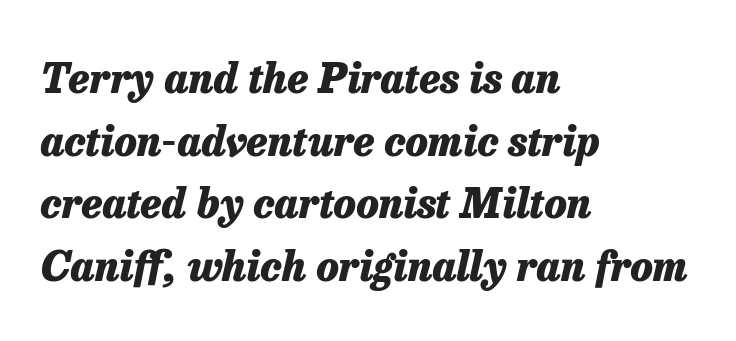
Normally led — the rows are evenly, conventionally spaced. Strokes here are thick enough to call this a true bold. The passage is arranged the way most books set body copy — flush left. The text carries the slant typical of an italic or oblique font. Anything drawn beneath the words? Only blank space. Varying glyph widths throughout — classic text-font behaviour.
